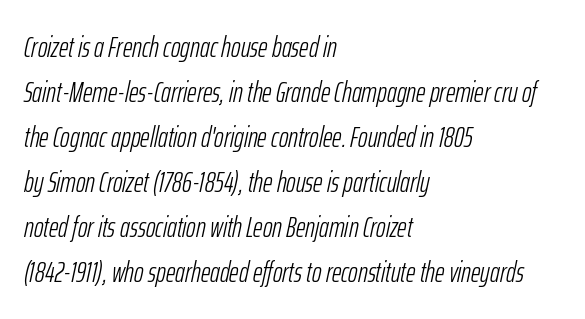
Compared with typical body copy, the letter spacing here is the same. Layout note: lines flush left. Underlining? Definitely not there. A typesetter would call this proportional, since set widths differ per character. Horizontal bands of white between lines are of average thickness.
